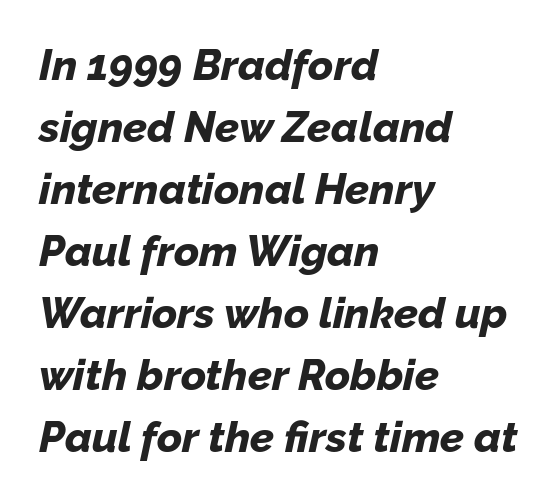
Q: Is the text bold? A: Yes.
Q: Is the text italic (slanted)? A: Yes, it leans right by about 12 degrees.
Q: Is the text underlined? A: No.
Q: How is the paragraph aligned? A: Left-aligned.
Q: Is the spacing between letters normal or unusually wide? A: Normal.
Q: Is the spacing between lines tight, normal or loose? A: Normal.
Q: Width (condensed, normal, or wide)? A: Normal.
Q: Stroke contrast? A: Low.
Q: x-height? A: Medium.
Q: Monospaced? A: No.
